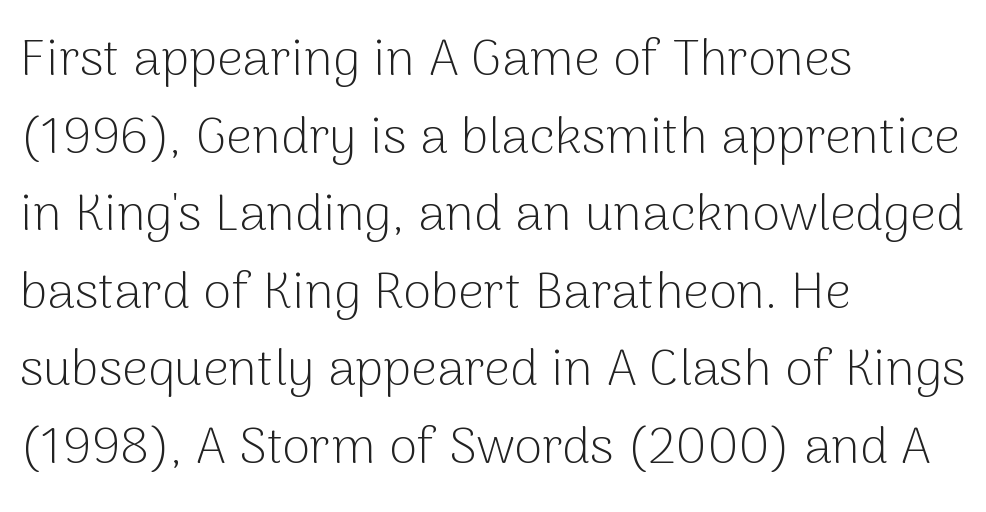
Q: Is the text bold? A: No.
Q: Is the text italic (slanted)? A: No, it is upright.
Q: Is the typeface a serif or a sans-serif typeface? A: Sans-serif.
Q: Is the text underlined? A: No.
Q: How is the paragraph aligned? A: Left-aligned.
Q: Is the spacing between letters normal or unusually wide? A: Normal.
Q: Is the spacing between lines tight, normal or loose? A: Normal.
Q: Width (condensed, normal, or wide)? A: Normal.
Q: Stroke contrast? A: Low.
Q: x-height? A: Medium.
Q: Monospaced? A: No.
